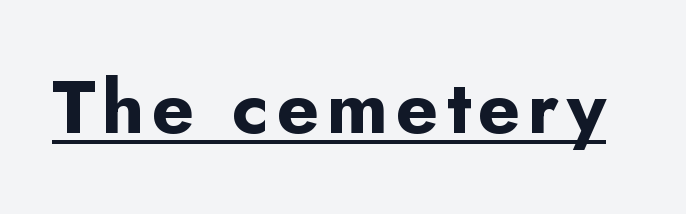
Q: Is the text bold? A: Yes.
Q: Is the text italic (slanted)? A: No, it is upright.
Q: Is the typeface a serif or a sans-serif typeface? A: Sans-serif.
Q: Is the text underlined? A: Yes.
Q: Width (condensed, normal, or wide)? A: Normal.
Q: Stroke contrast? A: Low.
Q: x-height? A: Small.
Q: Monospaced? A: No.
